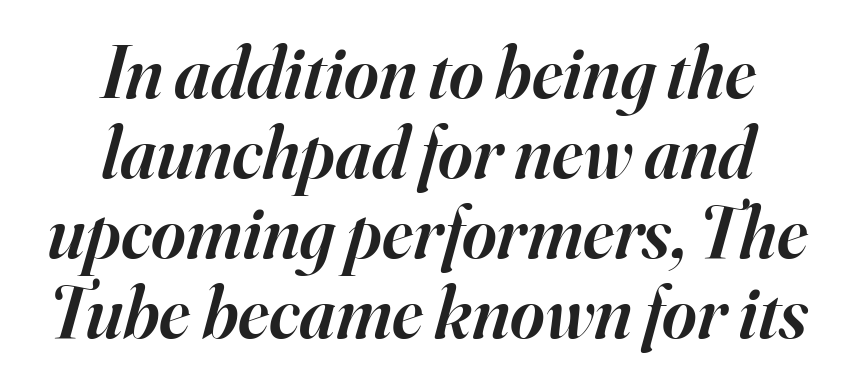
Spacing verdict: proportional, widths tailored to each character. Emphasis-style slanted type is in use. Beneath every word, the page is bare. Rows of type sit shoulder to shoulder in the vertical direction.
